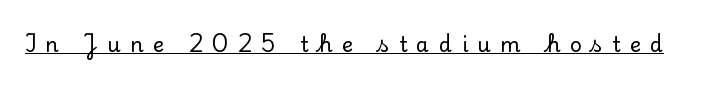
Q: Is the text italic (slanted)? A: No, it is upright.
Q: Is the text underlined? A: Yes.
Q: Is the spacing between letters normal or unusually wide? A: Unusually wide.
